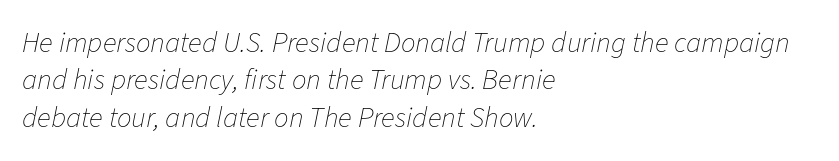
{"italic": "yes", "lean": "right", "slant_degrees": 11, "bold": "no", "weight": "thin", "width": "normal", "stroke_contrast": "low", "x_height": "medium", "monospaced": "no", "underline": "no", "align": "left", "line_spacing": "normal", "line_spacing_ratio": 1.29, "letter_spacing": "normal", "letter_spacing_em": 0.0, "glyph_px": 29}
